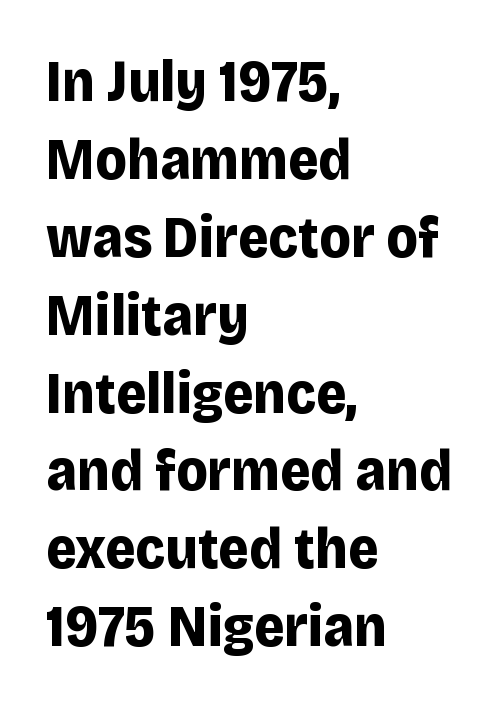
{"serif": "no", "italic": "no", "bold": "yes", "weight": "bold", "width": "normal", "stroke_contrast": "low", "x_height": "large", "monospaced": "no", "underline": "no", "align": "left", "line_spacing": "normal", "line_spacing_ratio": 1.32, "letter_spacing": "normal", "letter_spacing_em": 0.0, "glyph_px": 59}
